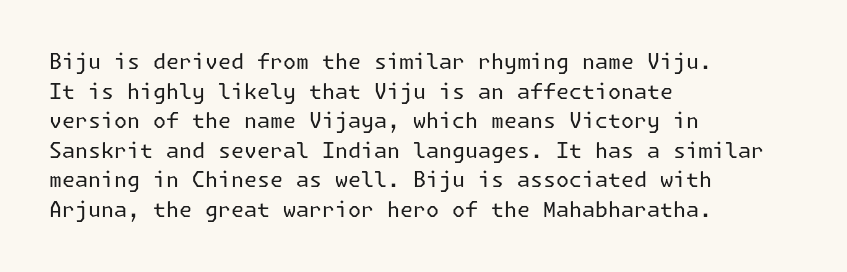
{"italic": "no", "bold": "no", "underline": "no", "align": "left", "line_spacing": "normal", "line_spacing_ratio": 1.41, "letter_spacing": "normal", "letter_spacing_em": 0.0, "glyph_px": 21}
